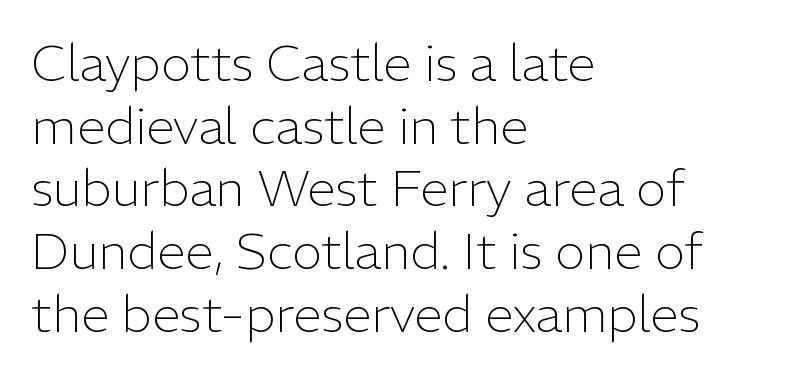
The image shows 51 px light sans-serif type, upright; set left-aligned, line spacing 1.23x, normal letter spacing, not underlined; low stroke contrast and a medium x-height.
